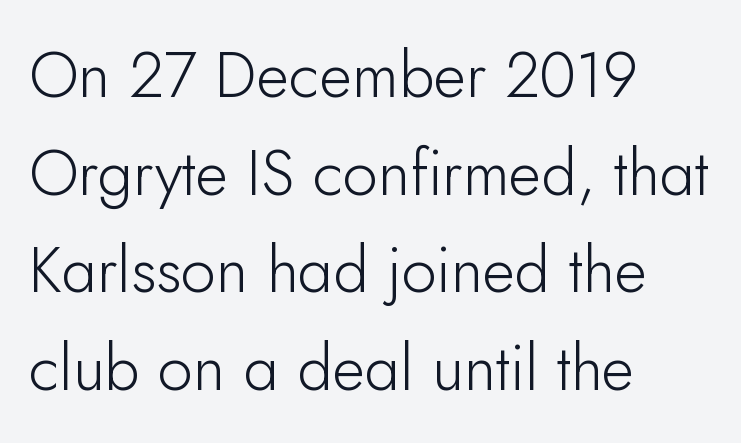
Q: Is the text bold? A: No.
Q: Is the text italic (slanted)? A: No, it is upright.
Q: Is the typeface a serif or a sans-serif typeface? A: Sans-serif.
Q: Is the text underlined? A: No.
Q: How is the paragraph aligned? A: Left-aligned.
Q: Is the spacing between letters normal or unusually wide? A: Normal.
Q: Is the spacing between lines tight, normal or loose? A: Normal.
Q: Width (condensed, normal, or wide)? A: Normal.
Q: Stroke contrast? A: Low.
Q: x-height? A: Small.
Q: Monospaced? A: No.
